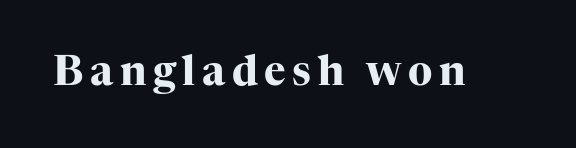
The image shows 41 px heavy serif type, upright; set not underlined; high stroke contrast and a medium x-height.
